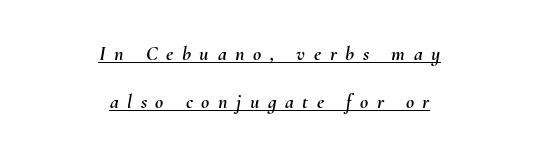
{"italic": "yes", "lean": "right", "slant_degrees": 10, "underline": "yes", "align": "center", "line_spacing": "loose", "line_spacing_ratio": 2.42, "letter_spacing": "wide", "letter_spacing_em": 0.43, "glyph_px": 20}
